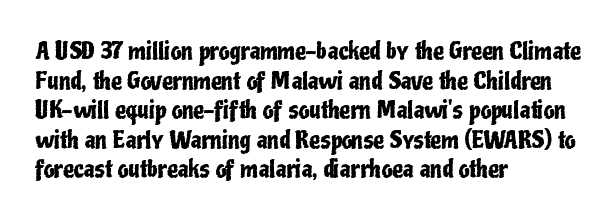
The image shows 24 px text type, upright; set left-aligned, line spacing 1.23x, normal letter spacing, not underlined.
